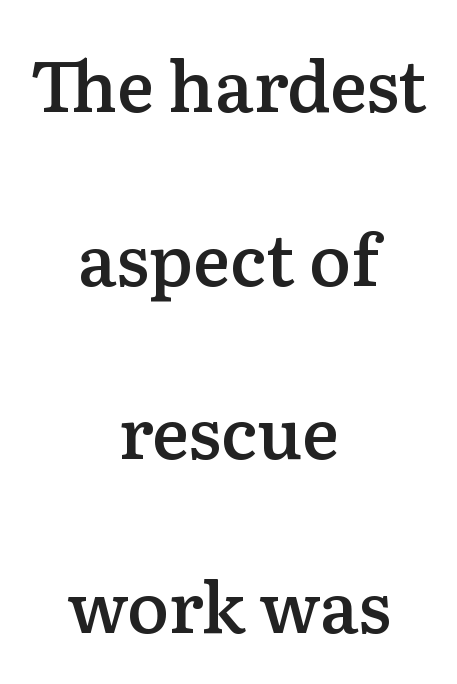
Q: Is the text bold? A: Semi-bold.
Q: Is the text italic (slanted)? A: No, it is upright.
Q: Is the typeface a serif or a sans-serif typeface? A: Serif.
Q: Is the text underlined? A: No.
Q: How is the paragraph aligned? A: Centered.
Q: Is the spacing between letters normal or unusually wide? A: Normal.
Q: Is the spacing between lines tight, normal or loose? A: Loose.
Q: Width (condensed, normal, or wide)? A: Normal.
Q: Stroke contrast? A: Low.
Q: x-height? A: Medium.
Q: Monospaced? A: No.
